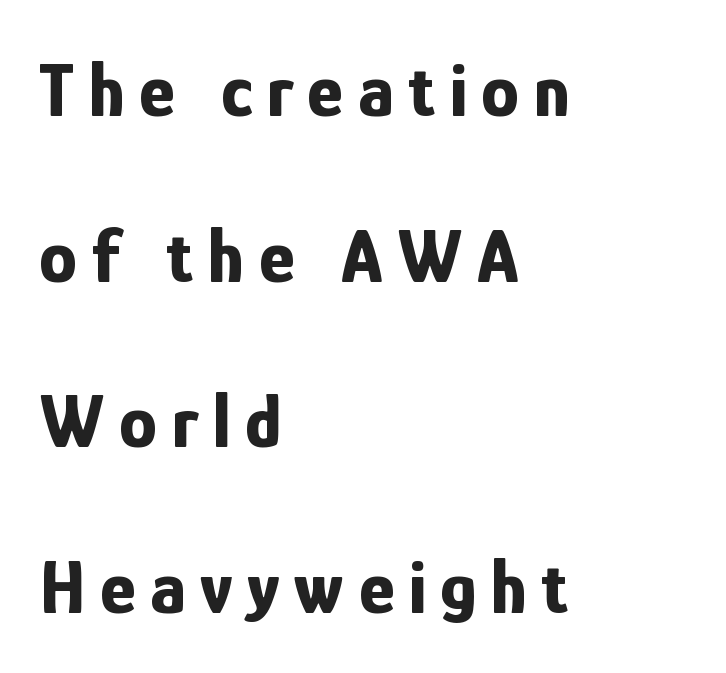
Weight: bold. No italicization has been applied; the sample stays upright. Regarding serifs, this sample does without them. The strip under each line holds only bare page. The rendering uses natural spacing where letterforms have individual widths.
